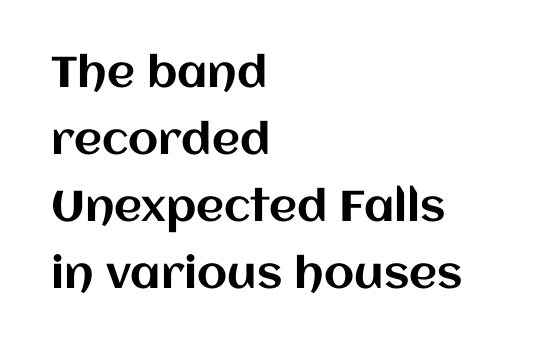
{"italic": "no", "width": "normal", "stroke_contrast": "medium", "x_height": "large", "monospaced": "no", "underline": "no", "align": "left", "line_spacing": "normal", "line_spacing_ratio": 1.56, "letter_spacing": "normal", "letter_spacing_em": 0.0, "glyph_px": 43}
